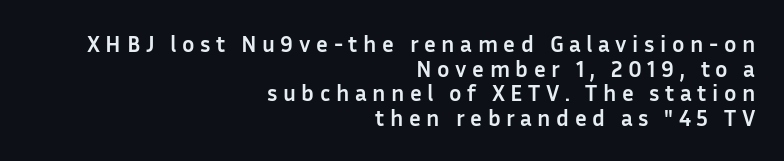
The area under the type is left untouched. What stands out about the letter spacing? Its width — letters are far apart. No italicization has been applied; the sample stays upright. The typesetter chose a ragged-left arrangement here. The glyphs have the mass of a bold cut. In terms of leading, this rendering errs on the cramped side.
